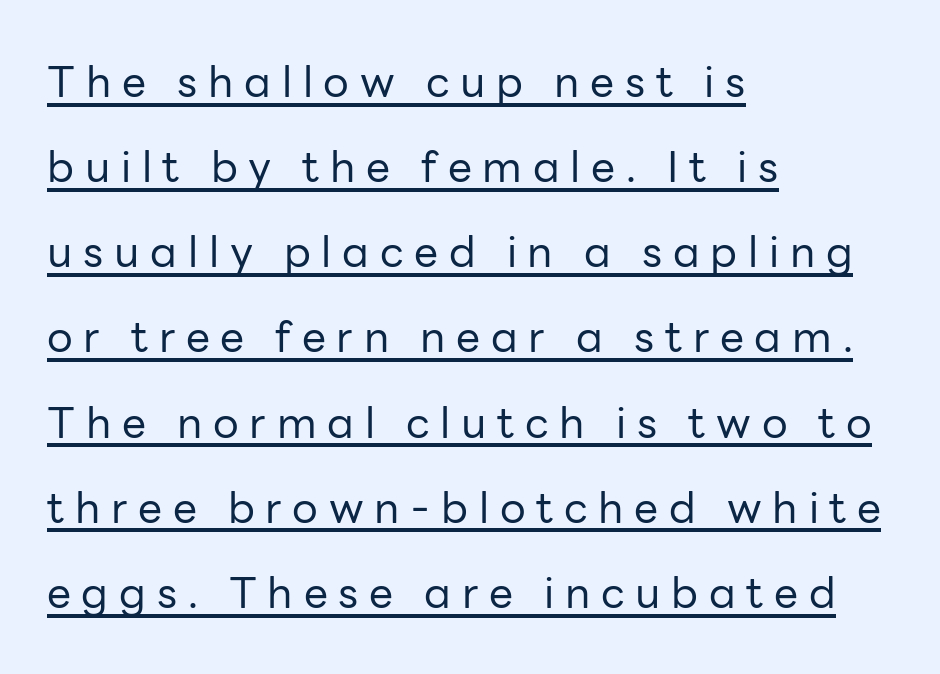
The image shows 43 px regular-weight sans-serif type, upright; set left-aligned, loose line spacing (1.98x), unusually wide letter spacing (+0.25 em), underlined; low stroke contrast and a medium x-height.
